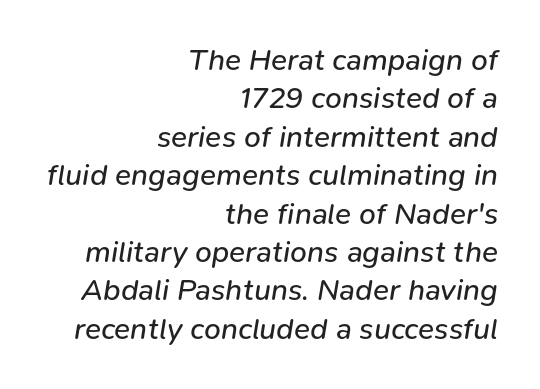
{"italic": "yes", "lean": "right", "slant_degrees": 9, "bold": "no", "weight": "regular", "width": "normal", "stroke_contrast": "low", "x_height": "medium", "monospaced": "no", "underline": "no", "align": "right", "line_spacing": "normal", "line_spacing_ratio": 1.28, "letter_spacing": "normal", "letter_spacing_em": 0.0, "glyph_px": 30}
